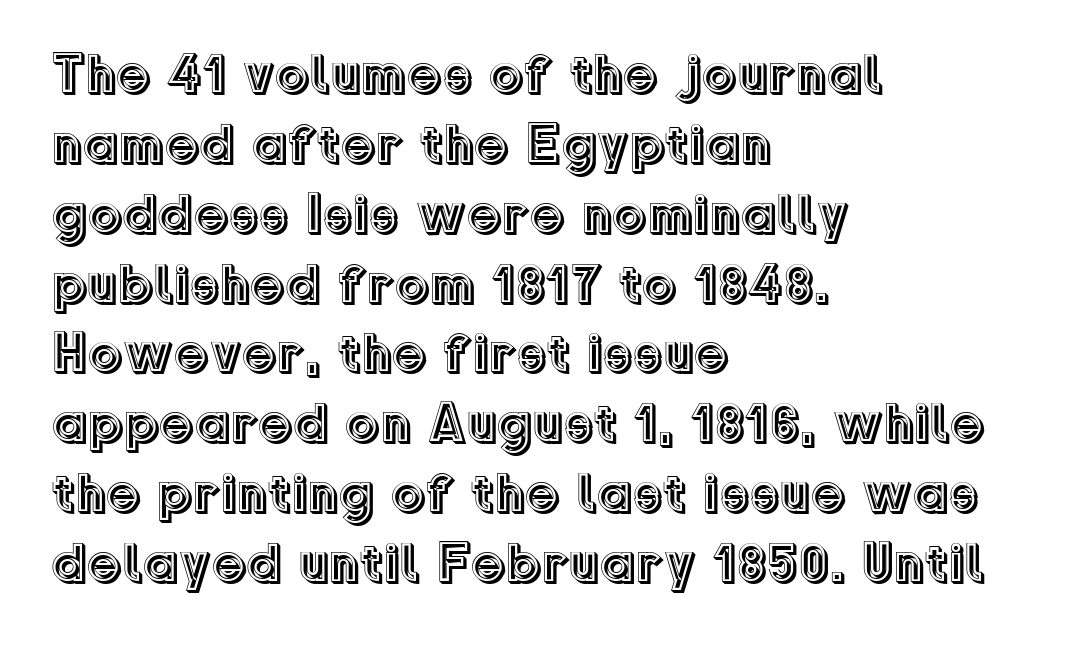
{"italic": "no", "width": "normal", "x_height": "medium", "monospaced": "no", "underline": "no", "align": "left", "line_spacing": "normal", "line_spacing_ratio": 1.27, "letter_spacing": "normal", "letter_spacing_em": 0.0, "glyph_px": 55}
